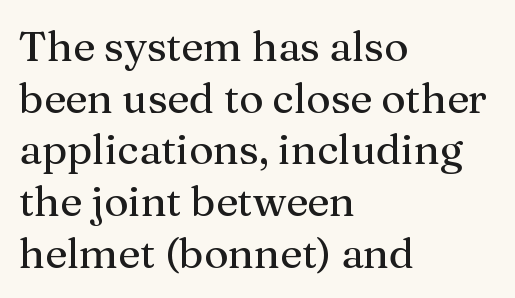
The image shows 42 px serif type, upright; set left-aligned, line spacing 1.23x, normal letter spacing, not underlined; medium stroke contrast and a medium x-height.
